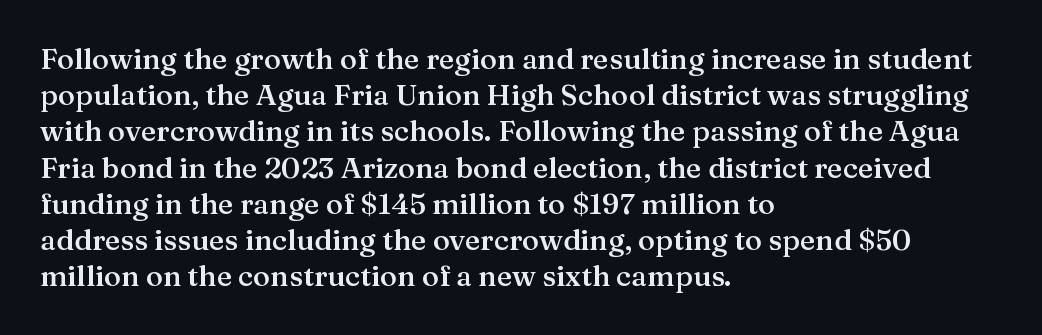
The lines in this sample share a left origin and differ only in where they stop. Every stem runs plumb, perpendicular to the baseline. Regarding leading, the lines here are spaced in the standard way. Default kerning and tracking; the words read as compact shapes.
